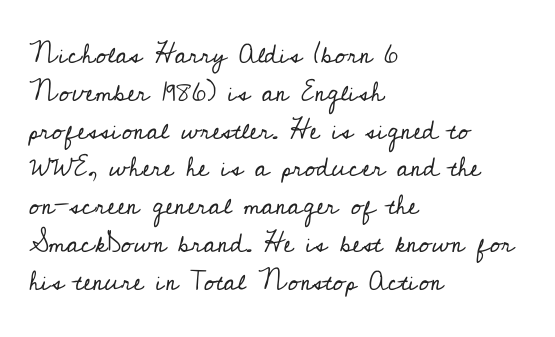
The image shows 27 px text type; set left-aligned, normal line spacing (1.4x), normal letter spacing, not underlined.
